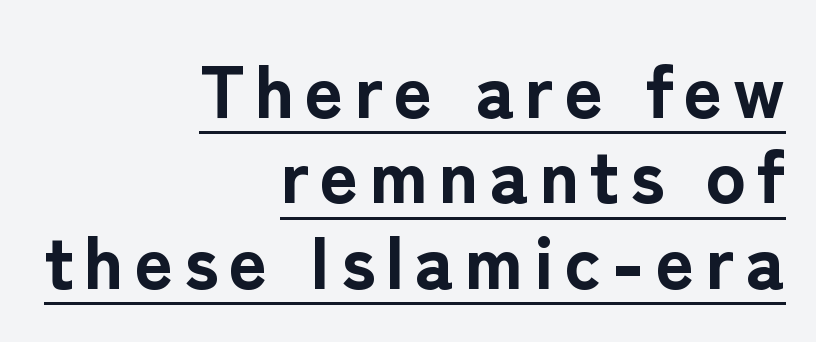
The image shows 75 px bold sans-serif type, upright; set right-aligned, tight line spacing (1.14x), underlined; low stroke contrast and a medium x-height.
